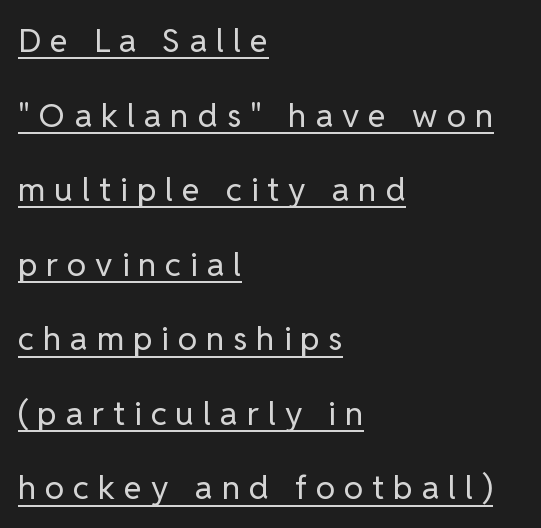
The image shows 33 px regular-weight sans-serif type, upright; set left-aligned, loose line spacing (2.26x), unusually wide letter spacing (+0.27 em), underlined; low stroke contrast and a medium x-height.
